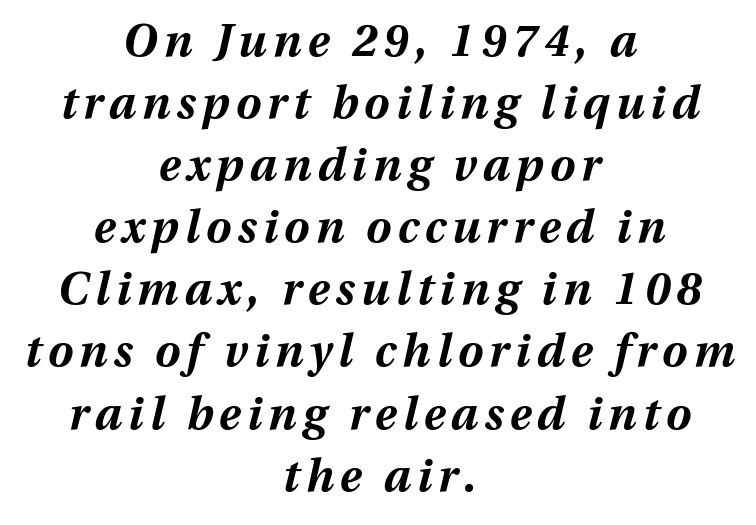
Q: Is the text bold? A: Yes.
Q: Is the text italic (slanted)? A: Yes, it leans right by about 13 degrees.
Q: Is the text underlined? A: No.
Q: How is the paragraph aligned? A: Centered.
Q: Is the spacing between lines tight, normal or loose? A: Normal.
Q: Width (condensed, normal, or wide)? A: Normal.
Q: Stroke contrast? A: Medium.
Q: x-height? A: Medium.
Q: Monospaced? A: No.
